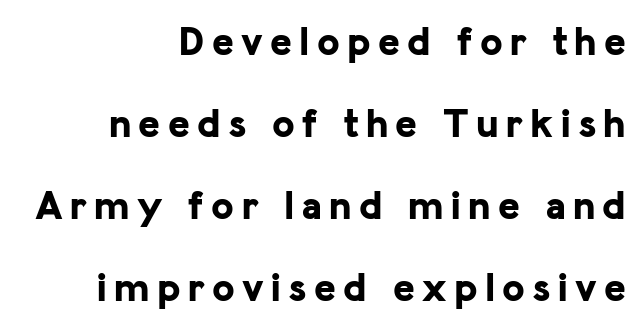
Q: Is the text bold? A: Yes.
Q: Is the text italic (slanted)? A: No, it is upright.
Q: Is the typeface a serif or a sans-serif typeface? A: Sans-serif.
Q: Is the text underlined? A: No.
Q: How is the paragraph aligned? A: Right-aligned.
Q: Is the spacing between lines tight, normal or loose? A: Loose.
Q: Width (condensed, normal, or wide)? A: Normal.
Q: Stroke contrast? A: Low.
Q: x-height? A: Medium.
Q: Monospaced? A: No.
